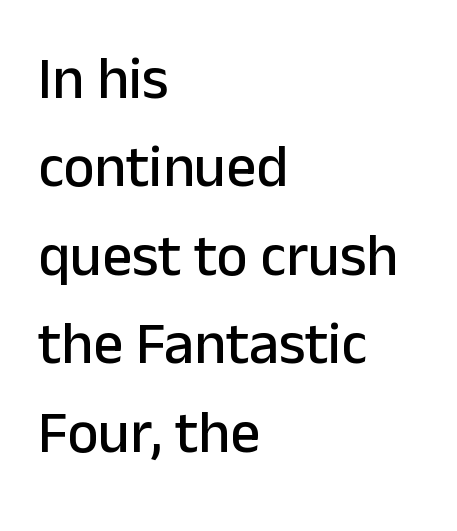
Only glyphs here, with clear space below each row. Character widths vary here, with narrow letters taking less room than wide ones. Teacher's note: observe the even left margin — that is flush-left alignment. The rows are spaced the way most documents space them. Style check: upright.
